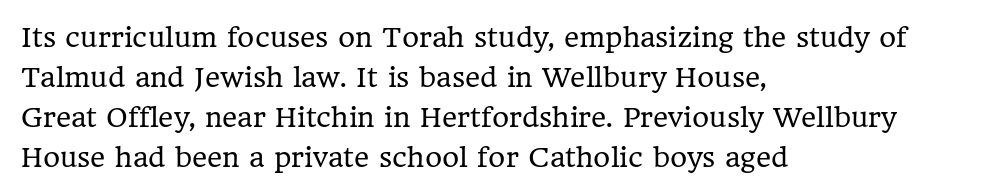
Descender tails drop into unmarked territory. Stroke mass is kept to a normal reading level or below. Default kerning and tracking; the words read as compact shapes. Teacher's note: observe the even left margin — that is flush-left alignment.
